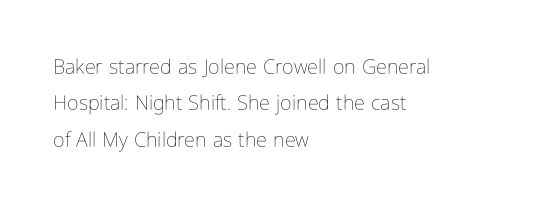
The image shows 20 px text type, upright; set left-aligned, line spacing 1.82x, normal letter spacing, not underlined.
